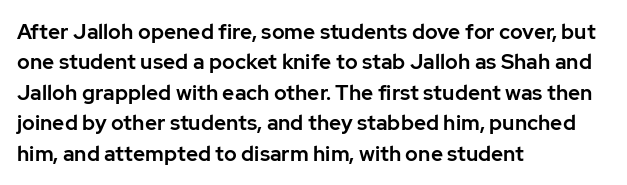
A bare baseline throughout the passage. This rendering uses left alignment, leaving the right contour irregular. Vertical strokes here are truly vertical. Glyph-to-glyph distance matches everyday printed text. If you measured baseline to baseline, you'd find a middling distance.
